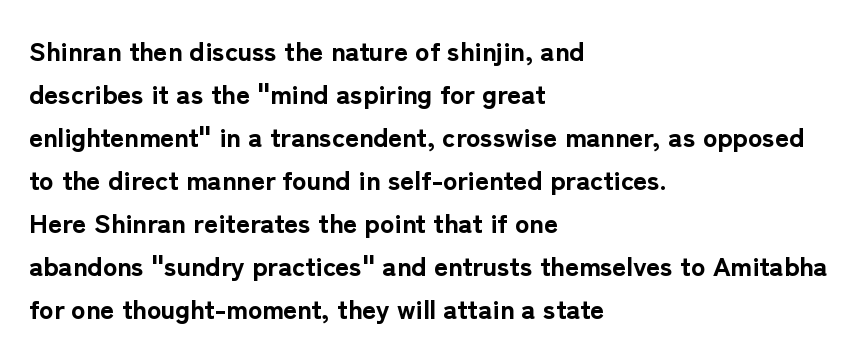
The image shows 27 px bold type, upright; set left-aligned, normal line spacing (1.59x), normal letter spacing, not underlined.
